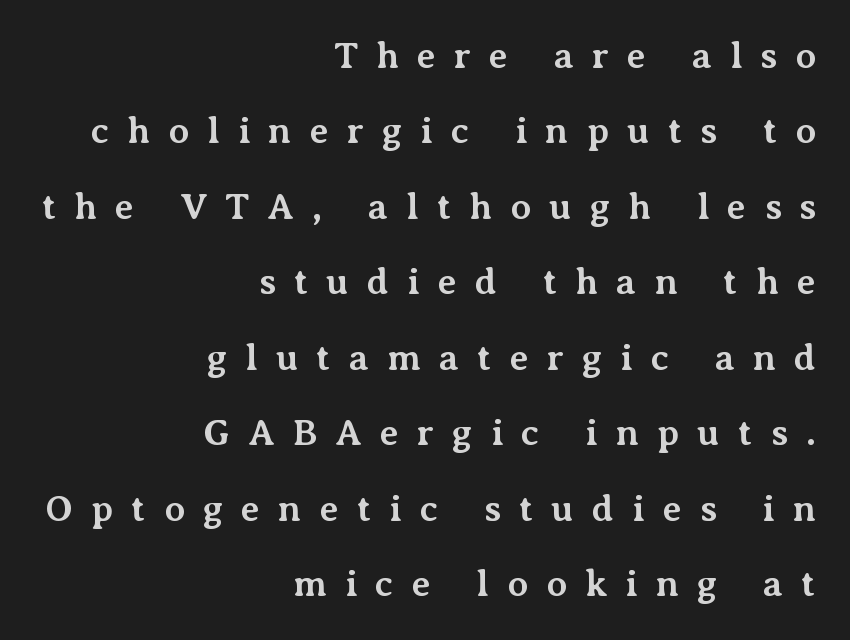
Do the letters lean? They stand straight. This sample has the flowing, uneven cadence of proportional lettering. The lines are spread far apart with generous leading. Typeset ragged left — the right edge is the straight one. Glyph-to-glyph distance is far greater than everyday printed text. You'd pick this weight for a headline — it's a proper bold.
